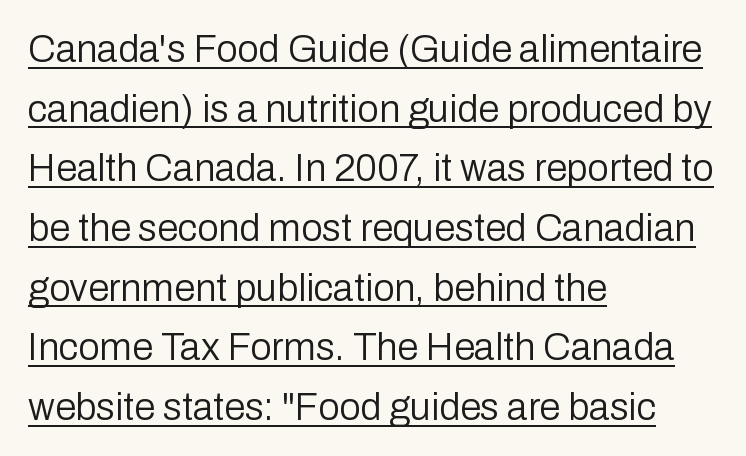
Here the designer chose a conventional face with non-uniform glyph widths. Stems here are at most as thick as an everyday book face. The typesetter chose a ragged-right arrangement here. Notice how the stems are strictly vertical — no italics here. This sample keeps an unexceptional amount of space between lines.
